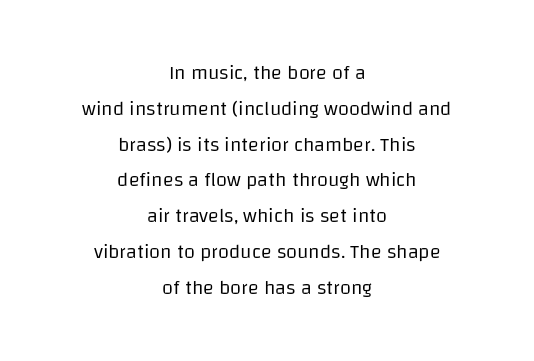
The image shows 20 px text type, upright; set centered, line spacing 1.79x, normal letter spacing, not underlined.
